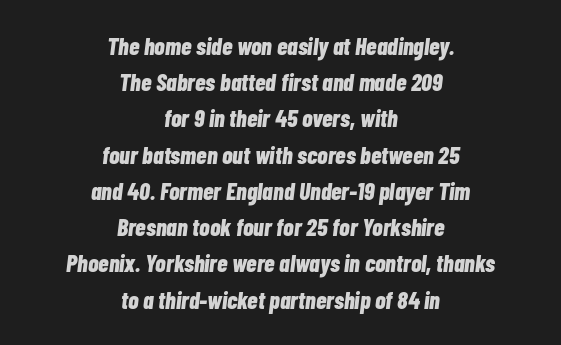
Slant detected: the letters are inclined. Horizontal alignment here is central, giving a formal, balanced look. Is there much room between lines? A standard amount, neither cramped nor airy. Type without underlining. A full-strength bold gives these letters their thick strokes.
